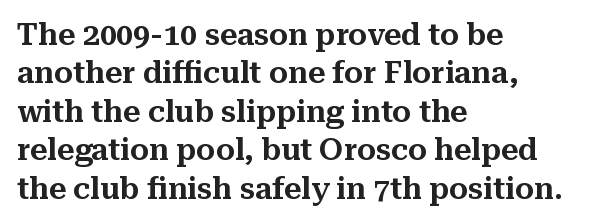
Q: Is the text italic (slanted)? A: No, it is upright.
Q: Is the typeface a serif or a sans-serif typeface? A: Serif.
Q: Is the text underlined? A: No.
Q: How is the paragraph aligned? A: Left-aligned.
Q: Is the spacing between letters normal or unusually wide? A: Normal.
Q: Is the spacing between lines tight, normal or loose? A: Normal.
Q: Width (condensed, normal, or wide)? A: Normal.
Q: Stroke contrast? A: Medium.
Q: x-height? A: Medium.
Q: Monospaced? A: No.
